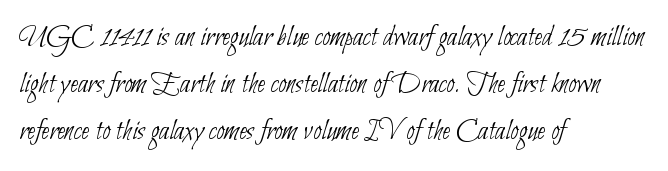
{"serif": "no", "bold": "no", "weight": "thin", "width": "condensed", "stroke_contrast": "low", "x_height": "small", "monospaced": "no", "underline": "no", "align": "left", "line_spacing": "normal", "line_spacing_ratio": 1.57, "letter_spacing": "normal", "letter_spacing_em": 0.0, "glyph_px": 30}
